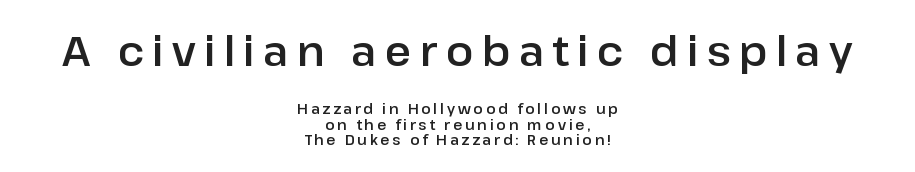
The image shows 41 px sans-serif type, upright; set centered, tight line spacing (1.09x), unusually wide letter spacing (+0.2 em), not underlined; the first (top) block is 2.93x larger; low stroke contrast and a medium x-height.
